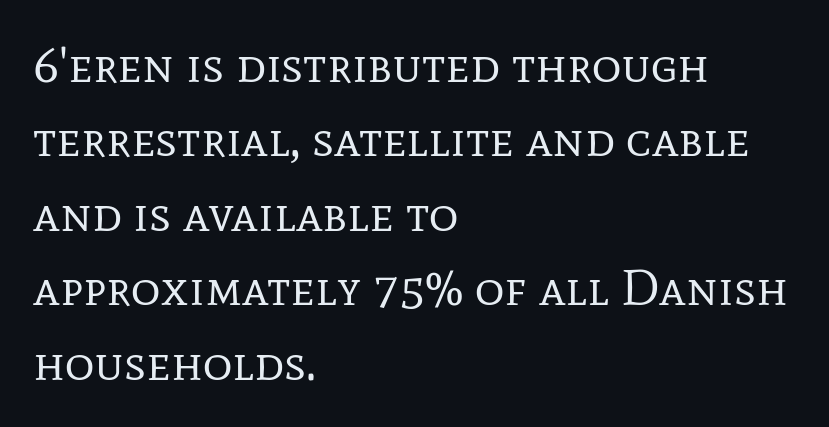
Q: Is the text bold? A: No.
Q: Is the text italic (slanted)? A: No, it is upright.
Q: Is the typeface a serif or a sans-serif typeface? A: Serif.
Q: Is the text underlined? A: No.
Q: How is the paragraph aligned? A: Left-aligned.
Q: Is the spacing between letters normal or unusually wide? A: Normal.
Q: Is the spacing between lines tight, normal or loose? A: Normal.
Q: Width (condensed, normal, or wide)? A: Normal.
Q: Stroke contrast? A: Low.
Q: x-height? A: Medium.
Q: Monospaced? A: No.
